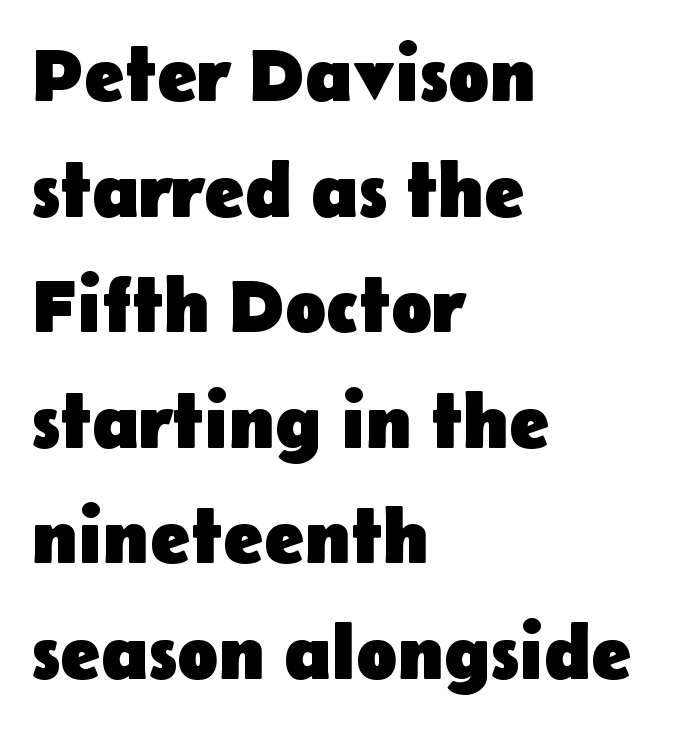
One-word summary of the alignment: left. This is roman type, the default non-slanted kind. Bare-footed words on every line. Horizontal bands of white between lines are of average thickness.
